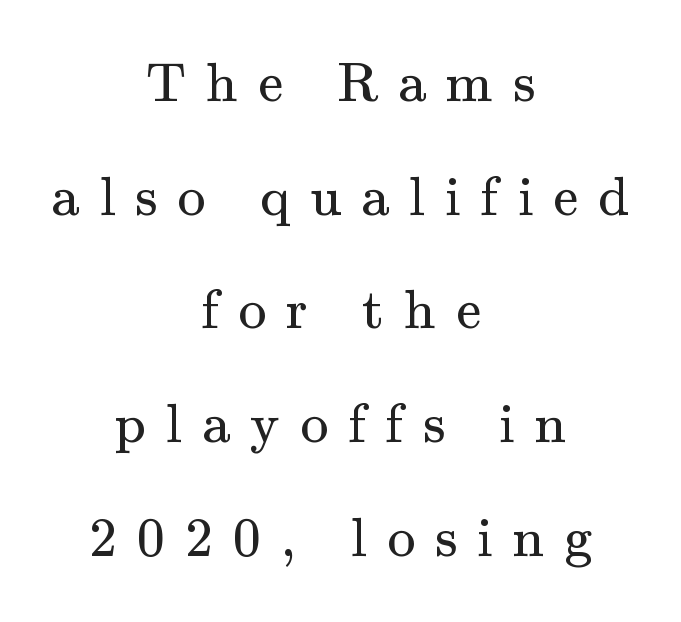
Does the lettering tilt? It doesn't — this is upright. Regarding leading, the lines here are spaced well apart. This is serif lettering, the kind often seen in printed books. A typesetter would call this proportional, since set widths differ per character. Each stroke keeps to a modest, everyday thickness or less. A student would call this center alignment; a typographer would say set centered.
